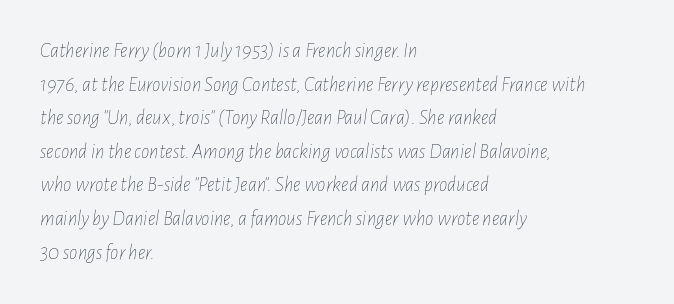
Q: Is the text bold? A: No.
Q: Is the text italic (slanted)? A: Yes, it leans right by about 7 degrees.
Q: Is the text underlined? A: No.
Q: How is the paragraph aligned? A: Left-aligned.
Q: Is the spacing between letters normal or unusually wide? A: Normal.
Q: Is the spacing between lines tight, normal or loose? A: Normal.
